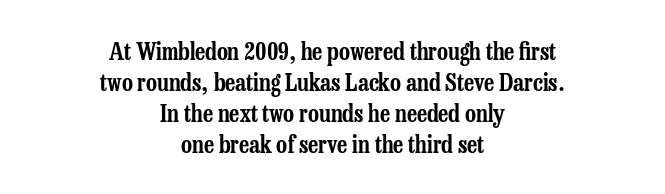
Q: Is the text italic (slanted)? A: No, it is upright.
Q: Is the text underlined? A: No.
Q: How is the paragraph aligned? A: Centered.
Q: Is the spacing between letters normal or unusually wide? A: Normal.
Q: Is the spacing between lines tight, normal or loose? A: Normal.
